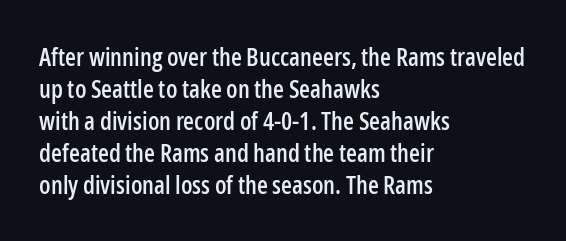
The image shows 25 px text type, upright; set left-aligned, normal line spacing (1.28x), normal letter spacing, not underlined.
